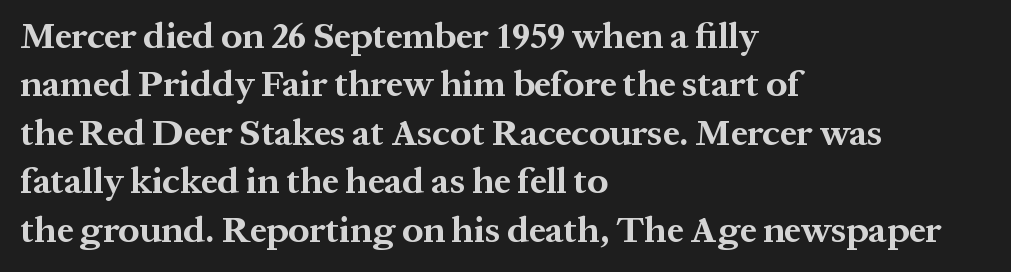
The image shows 37 px bold serif type, upright; set left-aligned, normal line spacing (1.31x), normal letter spacing, not underlined; medium stroke contrast and a medium x-height.
